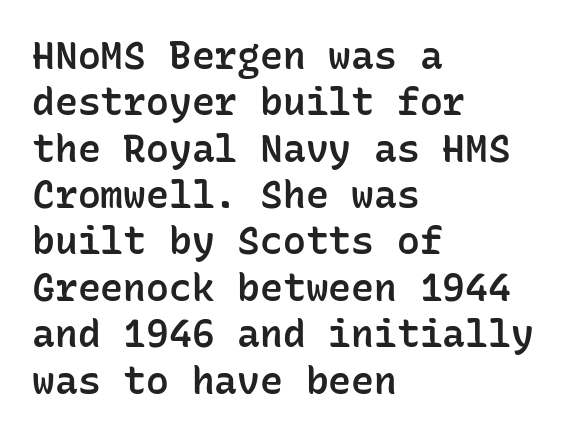
{"serif": "no", "italic": "no", "bold": "semi", "weight": "semibold", "width": "normal", "stroke_contrast": "low", "x_height": "medium", "monospaced": "yes", "underline": "no", "align": "left", "line_spacing_ratio": 1.22, "letter_spacing": "normal", "letter_spacing_em": 0.0, "glyph_px": 38}
